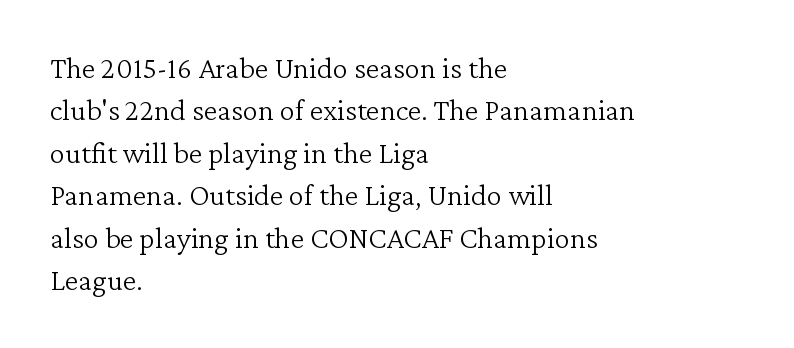
The image shows 31 px light serif type, upright; set left-aligned, normal line spacing (1.37x), normal letter spacing, not underlined; low stroke contrast and a medium x-height.
